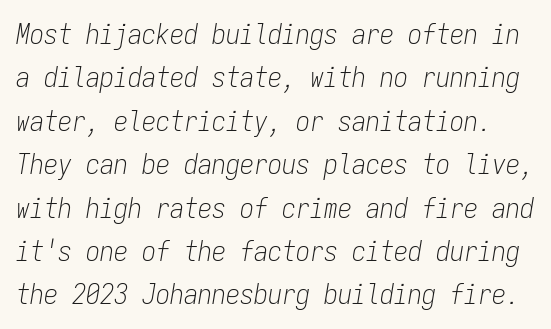
Q: Is the text bold? A: No.
Q: Is the text italic (slanted)? A: Yes, it leans right by about 9 degrees.
Q: Is the text underlined? A: No.
Q: Is the spacing between letters normal or unusually wide? A: Normal.
Q: Is the spacing between lines tight, normal or loose? A: Normal.
Q: Width (condensed, normal, or wide)? A: Condensed.
Q: Stroke contrast? A: Low.
Q: x-height? A: Medium.
Q: Monospaced? A: Yes.
